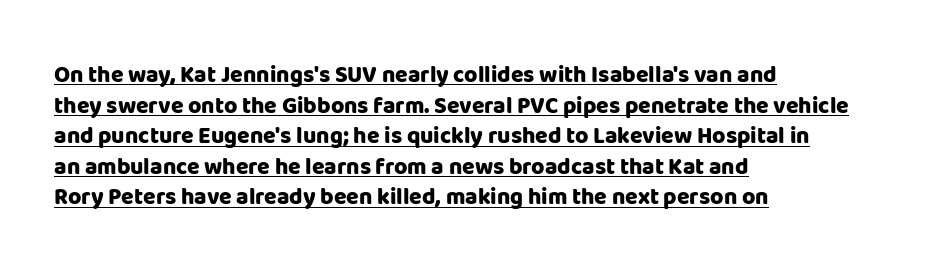
The image shows 23 px bold type, upright; set left-aligned, normal line spacing (1.33x), normal letter spacing, underlined.
